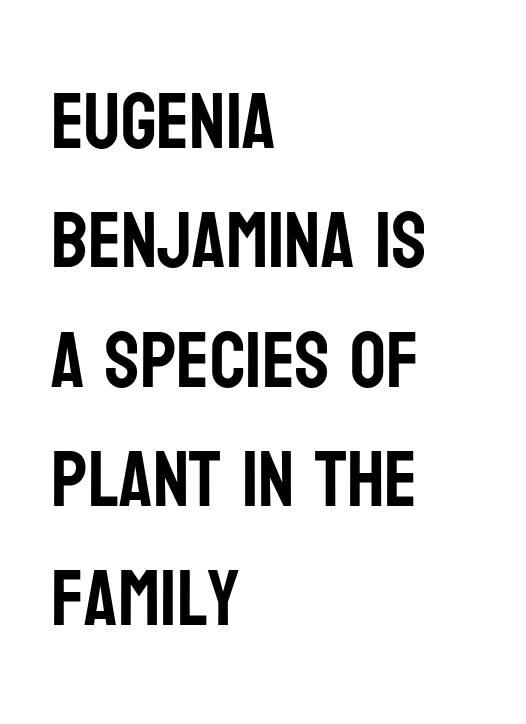
The image shows 79 px condensed sans-serif type, upright; set left-aligned, normal line spacing (1.51x), normal letter spacing, not underlined; low stroke contrast and a large x-height.
